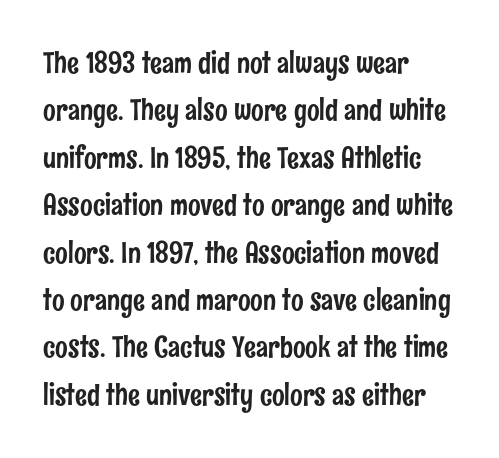
The image shows 30 px condensed sans-serif type, upright; set left-aligned, normal line spacing (1.58x), normal letter spacing, not underlined; low stroke contrast and a medium x-height.
